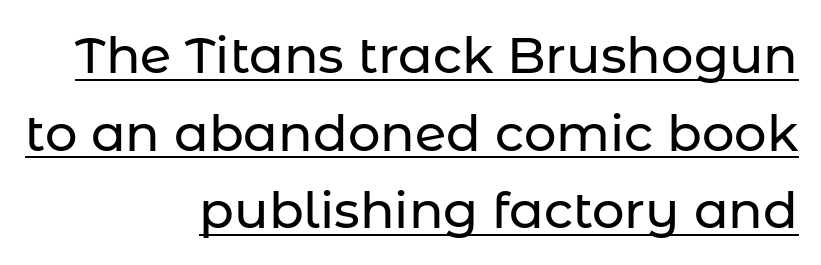
The image shows 51 px sans-serif type, upright; set right-aligned, normal line spacing (1.52x), normal letter spacing, underlined; low stroke contrast and a medium x-height.
